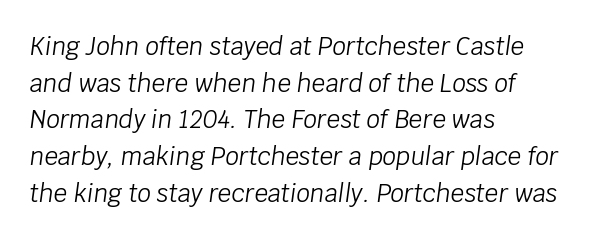
The image shows 24 px text type, italic (leaning right); set left-aligned, normal line spacing (1.53x), normal letter spacing, not underlined.
